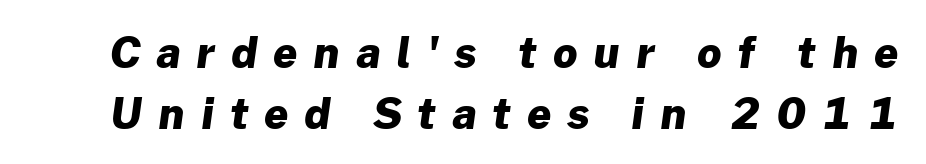
Q: Is the text bold? A: Yes.
Q: Is the typeface a serif or a sans-serif typeface? A: Sans-serif.
Q: Is the text underlined? A: No.
Q: Is the spacing between letters normal or unusually wide? A: Unusually wide.
Q: Is the spacing between lines tight, normal or loose? A: Normal.
Q: Width (condensed, normal, or wide)? A: Normal.
Q: Stroke contrast? A: Low.
Q: x-height? A: Medium.
Q: Monospaced? A: No.
